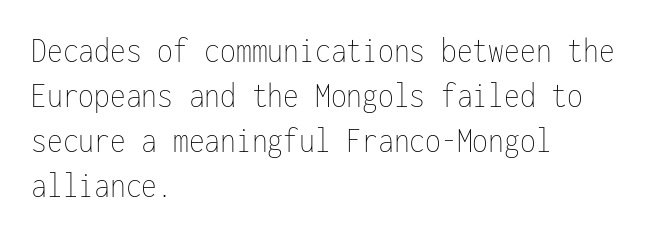
Q: Is the text bold? A: No.
Q: Is the text italic (slanted)? A: No, it is upright.
Q: Is the text underlined? A: No.
Q: How is the paragraph aligned? A: Left-aligned.
Q: Is the spacing between letters normal or unusually wide? A: Normal.
Q: Is the spacing between lines tight, normal or loose? A: Normal.
Q: Width (condensed, normal, or wide)? A: Condensed.
Q: Stroke contrast? A: Low.
Q: x-height? A: Medium.
Q: Monospaced? A: Yes.
